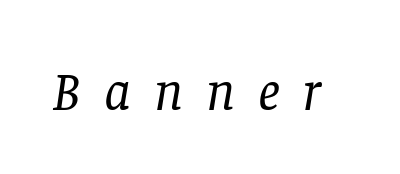
Q: Is the text bold? A: No.
Q: Is the text italic (slanted)? A: Yes, it leans right by about 8 degrees.
Q: Is the typeface a serif or a sans-serif typeface? A: Serif.
Q: Is the text underlined? A: No.
Q: Is the spacing between letters normal or unusually wide? A: Unusually wide.
Q: Width (condensed, normal, or wide)? A: Normal.
Q: Stroke contrast? A: Low.
Q: x-height? A: Large.
Q: Monospaced? A: No.
